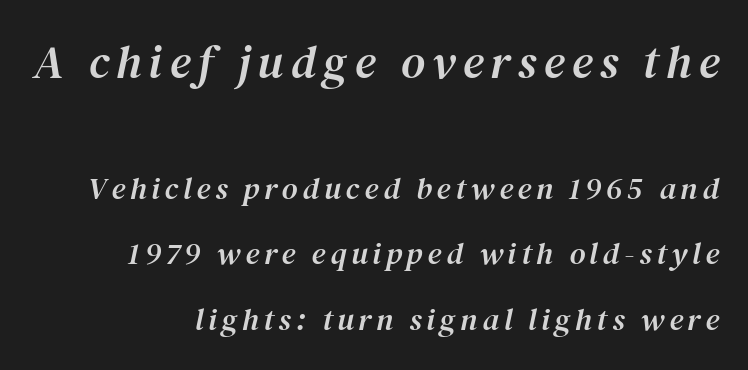
Baseline-to-baseline distance is far greater than the letter height. Which of the two is more prominent by size? The first, at the top. The glyphs look as if they've been sheared to an angle. The setting favours the right margin, as signatures and pull-quotes sometimes do.
